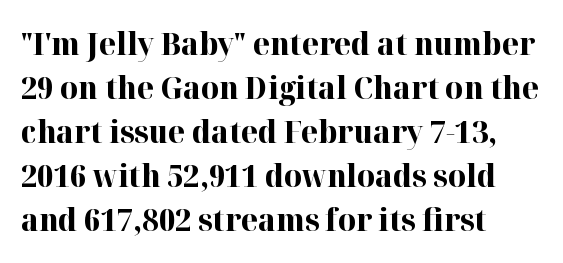
Q: Is the text bold? A: Yes.
Q: Is the text italic (slanted)? A: No, it is upright.
Q: Is the typeface a serif or a sans-serif typeface? A: Serif.
Q: Is the text underlined? A: No.
Q: How is the paragraph aligned? A: Left-aligned.
Q: Is the spacing between letters normal or unusually wide? A: Normal.
Q: Is the spacing between lines tight, normal or loose? A: Normal.
Q: Width (condensed, normal, or wide)? A: Normal.
Q: Stroke contrast? A: High.
Q: x-height? A: Medium.
Q: Monospaced? A: No.
